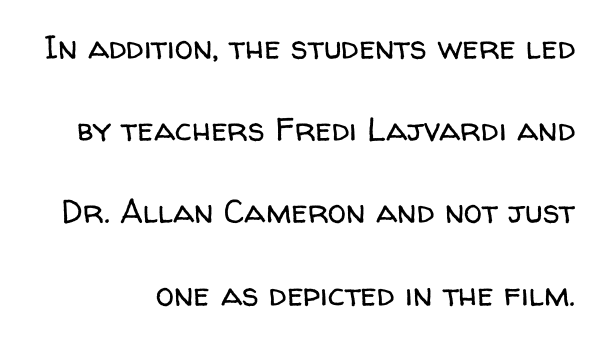
The image shows 33 px regular-weight sans-serif type, upright; set loose line spacing (2.49x), normal letter spacing, not underlined; low stroke contrast and a medium x-height.
